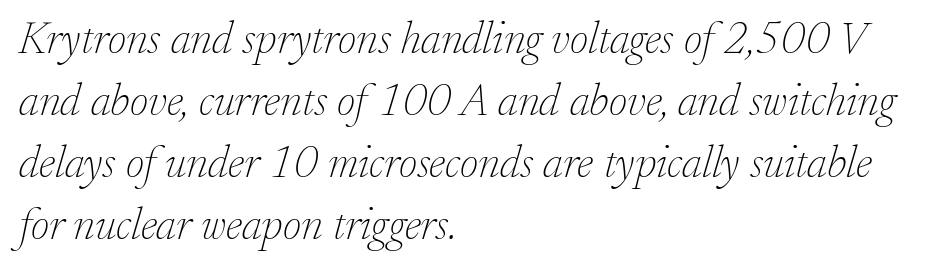
Q: Is the text bold? A: No.
Q: Is the text italic (slanted)? A: Yes, it leans right by about 17 degrees.
Q: Is the typeface a serif or a sans-serif typeface? A: Serif.
Q: Is the text underlined? A: No.
Q: How is the paragraph aligned? A: Left-aligned.
Q: Is the spacing between letters normal or unusually wide? A: Normal.
Q: Is the spacing between lines tight, normal or loose? A: Normal.
Q: Width (condensed, normal, or wide)? A: Normal.
Q: Stroke contrast? A: Low.
Q: x-height? A: Small.
Q: Monospaced? A: No.
